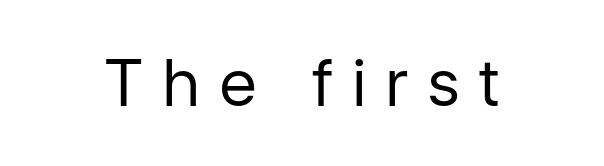
Q: Is the text bold? A: No.
Q: Is the text italic (slanted)? A: No, it is upright.
Q: Is the typeface a serif or a sans-serif typeface? A: Sans-serif.
Q: Is the text underlined? A: No.
Q: Is the spacing between letters normal or unusually wide? A: Unusually wide.
Q: Width (condensed, normal, or wide)? A: Normal.
Q: Stroke contrast? A: Low.
Q: x-height? A: Medium.
Q: Monospaced? A: No.
